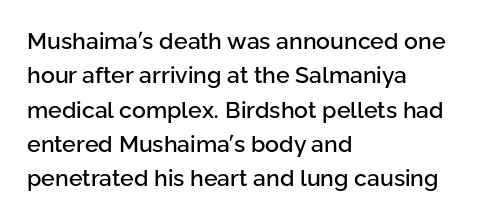
The image shows 23 px text type, upright; set left-aligned, normal line spacing (1.49x), normal letter spacing, not underlined.
